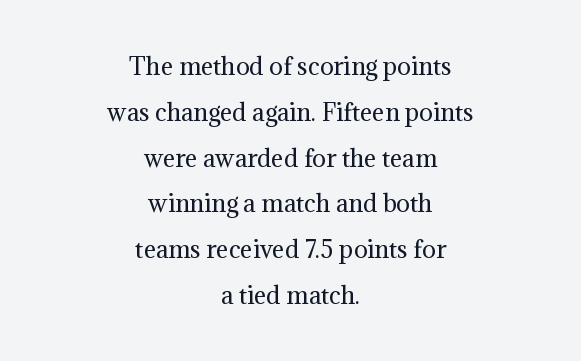
The image shows 23 px text type, upright; set centered, loose line spacing (1.99x), normal letter spacing, not underlined.
